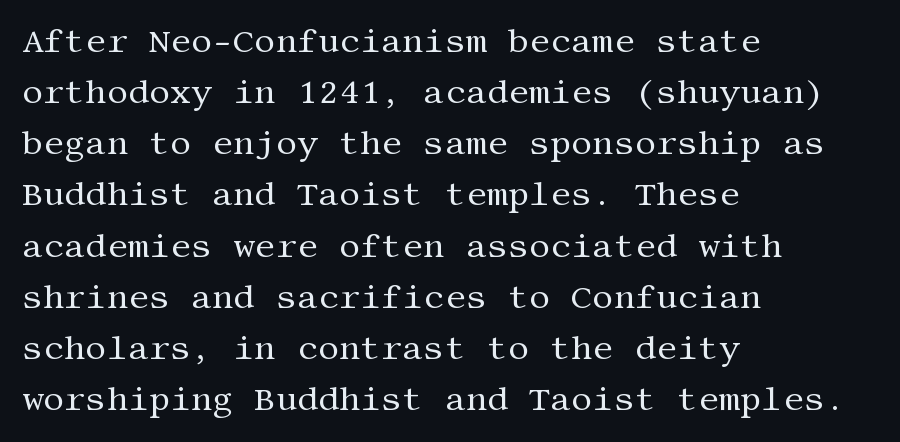
Where is the straight margin? On the left. Unlike italic type, these characters show no tilt at all. This block has exactly the height ordinary leading produces. The typeface has the unassuming heft of standard copy or less. Glyph-to-glyph distance matches everyday printed text.
